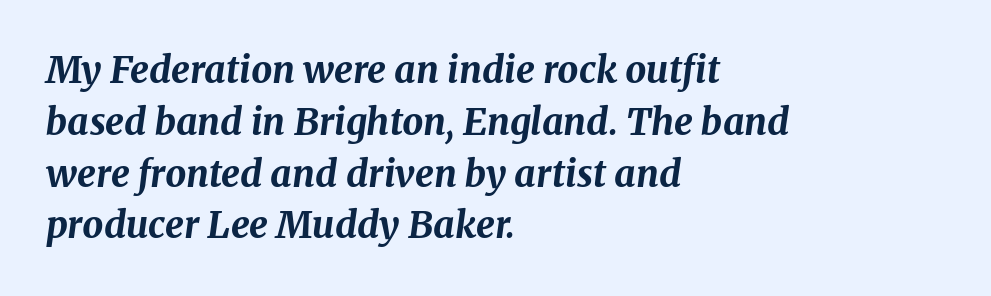
Q: Is the text bold? A: Yes.
Q: Is the text italic (slanted)? A: Yes, it leans right by about 8 degrees.
Q: Is the text underlined? A: No.
Q: How is the paragraph aligned? A: Left-aligned.
Q: Is the spacing between letters normal or unusually wide? A: Normal.
Q: Is the spacing between lines tight, normal or loose? A: Normal.
Q: Width (condensed, normal, or wide)? A: Normal.
Q: Stroke contrast? A: Medium.
Q: x-height? A: Medium.
Q: Monospaced? A: No.
